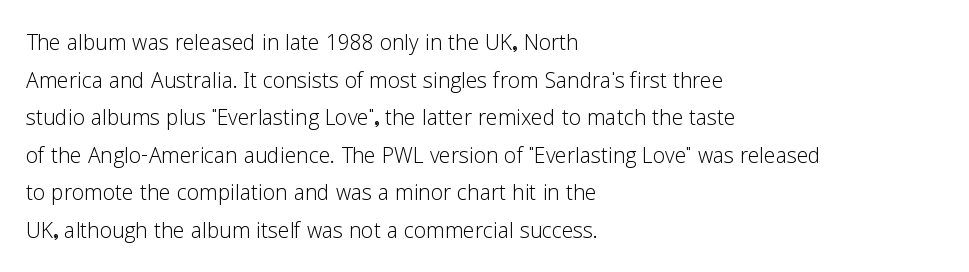
Q: Is the text bold? A: No.
Q: Is the text italic (slanted)? A: No, it is upright.
Q: Is the typeface a serif or a sans-serif typeface? A: Sans-serif.
Q: Is the text underlined? A: No.
Q: How is the paragraph aligned? A: Left-aligned.
Q: Is the spacing between letters normal or unusually wide? A: Normal.
Q: Is the spacing between lines tight, normal or loose? A: Normal.
Q: Width (condensed, normal, or wide)? A: Normal.
Q: Stroke contrast? A: Low.
Q: x-height? A: Medium.
Q: Monospaced? A: No.
